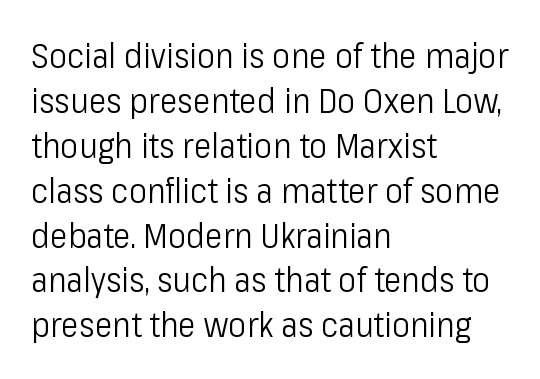
The specimen omits any rule beneath the text block's lines. The passage shown stacks its lines at a standard gap. Is the letter spacing exaggerated? No — it looks like the ordinary default. Each letter keeps its own natural width here, so spacing adapts to shape.
